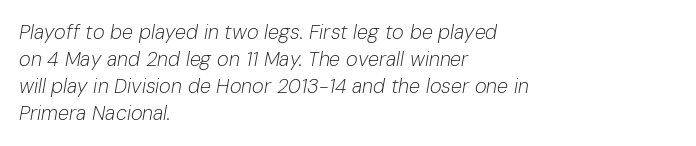
The rendering anchors every line to the left-hand side. This is not heavy type; no bold has been used. Is the type slanted? Yes — the strokes lean at a clear angle. Nobody touched the tracking dial on this one. The passage shown is not underscored anywhere.
